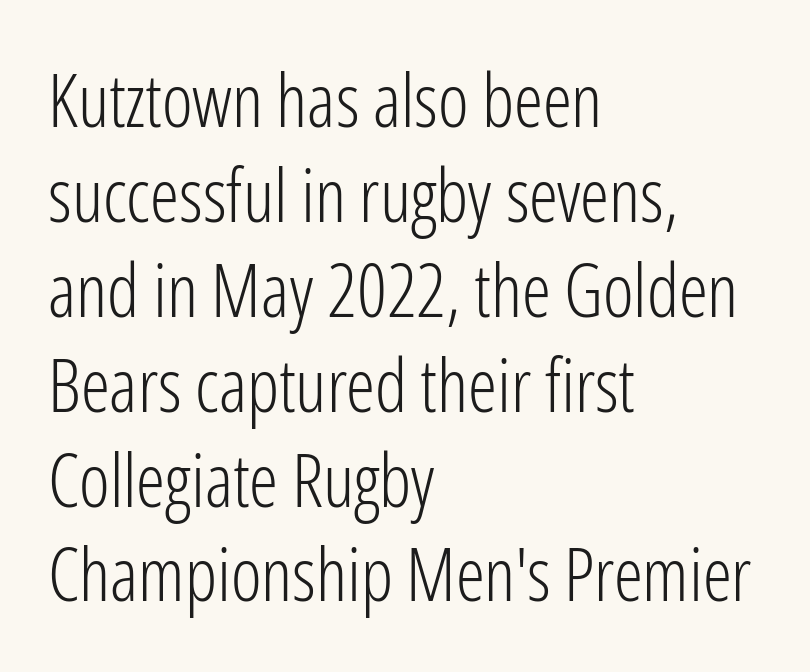
This is roman type, the default non-slanted kind. Tracking here is standard; glyphs follow each other at the usual distance. Leading: standard. You could not count columns in this text — the font is proportionally spaced. Ink coverage per letter is moderate at most.
